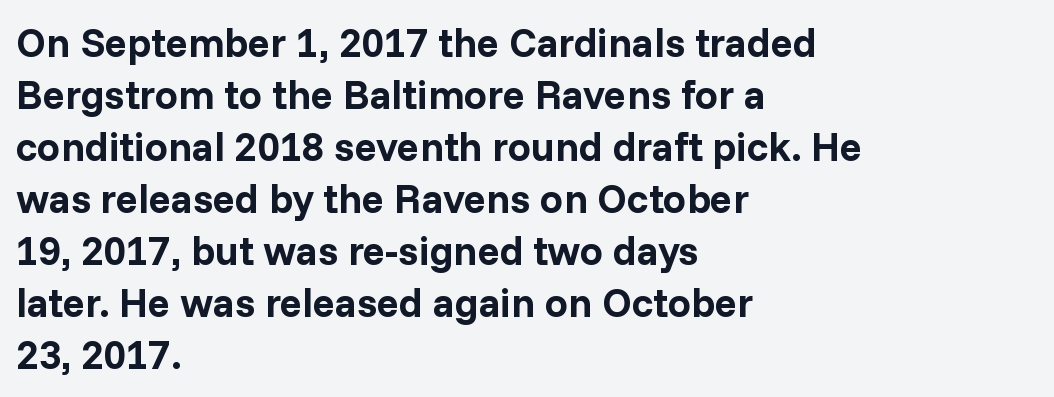
{"serif": "no", "italic": "no", "bold": "yes", "weight": "bold", "width": "normal", "stroke_contrast": "low", "x_height": "medium", "monospaced": "no", "underline": "no", "align": "left", "line_spacing": "normal", "line_spacing_ratio": 1.27, "letter_spacing": "normal", "letter_spacing_em": 0.0, "glyph_px": 41}
